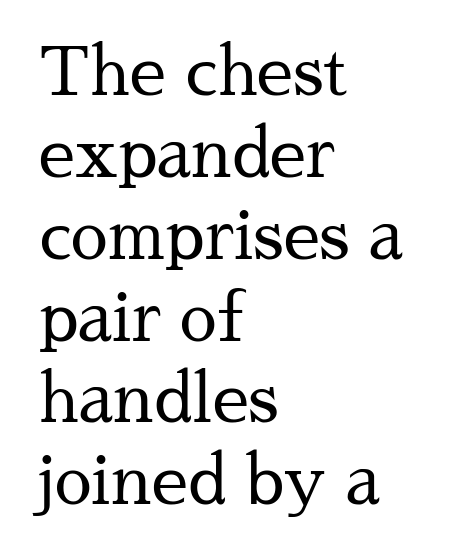
Each letter keeps its own natural width here, so spacing adapts to shape. Nothing heavy about these letters — not bold at all. Upright lettering throughout. Any mark beneath the type? The region is blank. Small tapered or slab feet sit at the stroke ends, so this counts as serif. The paragraph has a hard left edge and a soft right edge.
